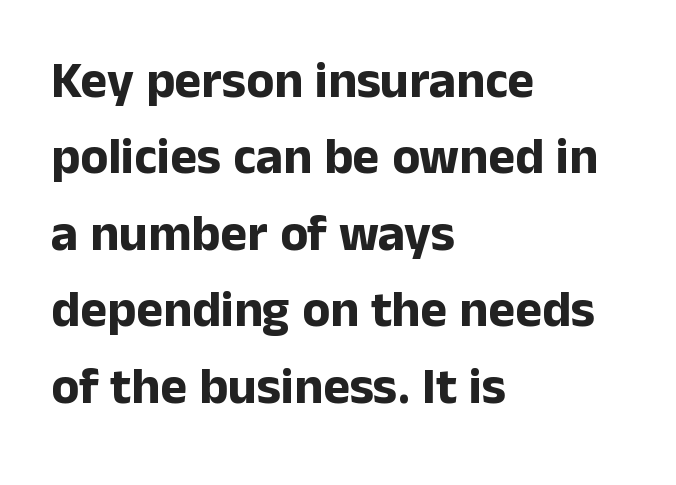
Q: Is the text bold? A: Yes.
Q: Is the text italic (slanted)? A: No, it is upright.
Q: Is the typeface a serif or a sans-serif typeface? A: Sans-serif.
Q: Is the text underlined? A: No.
Q: How is the paragraph aligned? A: Left-aligned.
Q: Is the spacing between letters normal or unusually wide? A: Normal.
Q: Is the spacing between lines tight, normal or loose? A: Normal.
Q: Width (condensed, normal, or wide)? A: Normal.
Q: Stroke contrast? A: Low.
Q: x-height? A: Medium.
Q: Monospaced? A: No.
